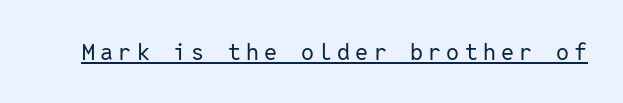
Q: Is the text bold? A: No.
Q: Is the text italic (slanted)? A: No, it is upright.
Q: Is the text underlined? A: Yes.
Q: Is the spacing between letters normal or unusually wide? A: Unusually wide.
